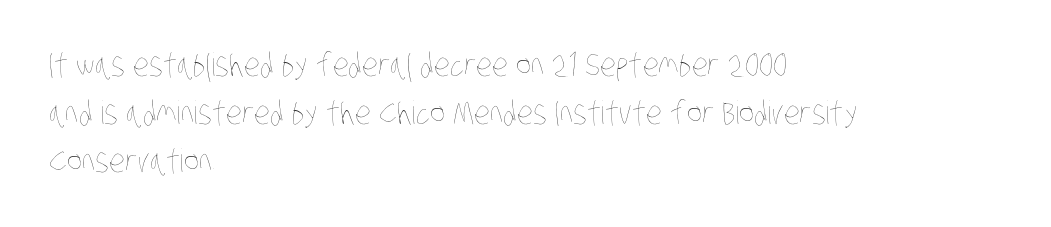
The image shows 32 px thin, condensed type; set left-aligned, normal line spacing (1.5x), normal letter spacing, not underlined; low stroke contrast and a large x-height.
